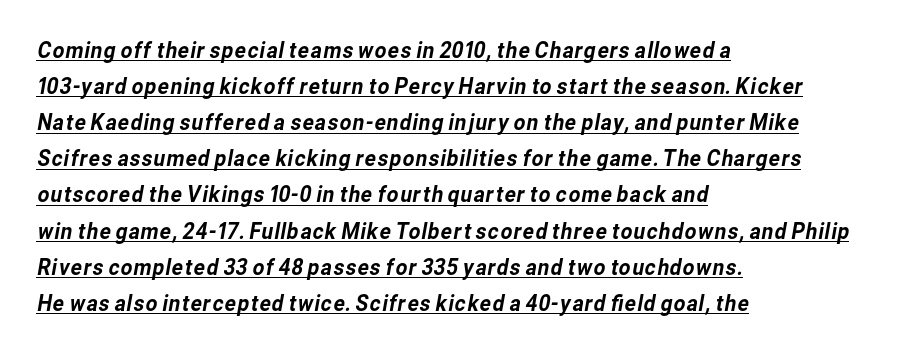
{"underline": "yes", "align": "left", "line_spacing": "normal", "line_spacing_ratio": 1.57, "letter_spacing": "normal", "letter_spacing_em": 0.0, "glyph_px": 23}
